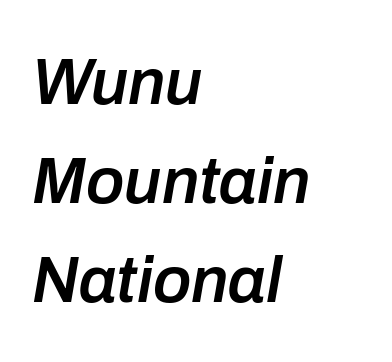
Q: Is the text bold? A: Semi-bold.
Q: Is the text italic (slanted)? A: Yes, it leans right by about 10 degrees.
Q: Is the text underlined? A: No.
Q: How is the paragraph aligned? A: Left-aligned.
Q: Is the spacing between letters normal or unusually wide? A: Normal.
Q: Is the spacing between lines tight, normal or loose? A: Normal.
Q: Width (condensed, normal, or wide)? A: Normal.
Q: Stroke contrast? A: Low.
Q: x-height? A: Medium.
Q: Monospaced? A: No.
